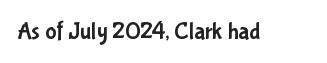
Q: Is the text italic (slanted)? A: No, it is upright.
Q: Is the text underlined? A: No.
Q: Is the spacing between letters normal or unusually wide? A: Normal.
